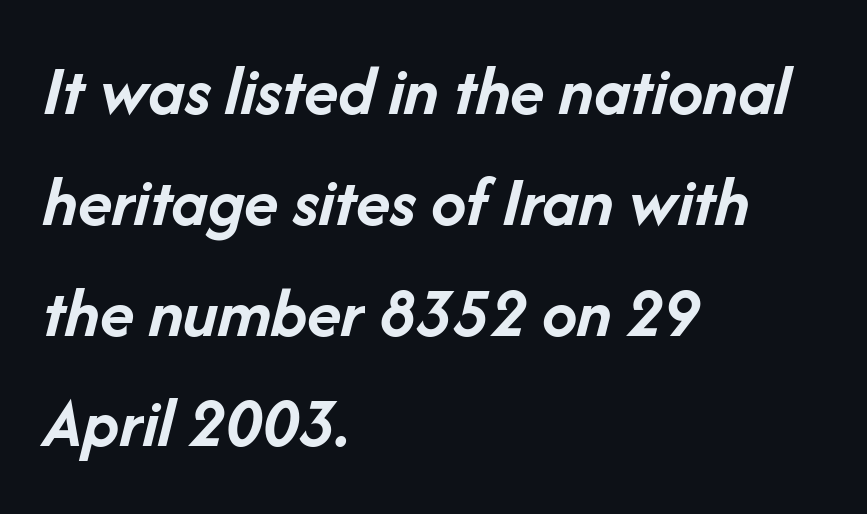
The image shows 71 px semibold type, italic (leaning right); set left-aligned, normal line spacing (1.56x), normal letter spacing, not underlined; low stroke contrast and a medium x-height.
